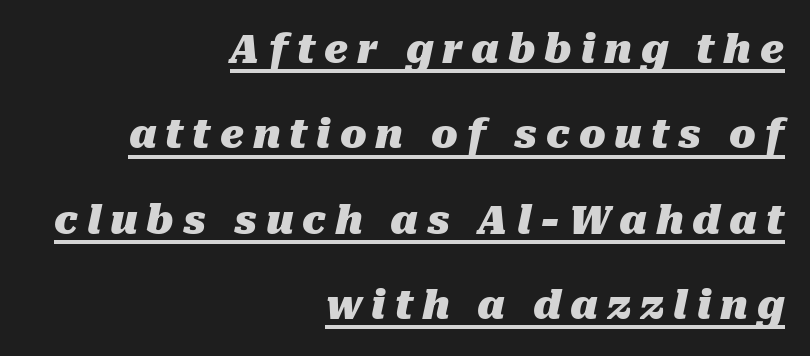
The passage shown is emphatically bold. Tall strokes in this sample are angled rather than plumb. Reading down the column, the eye jumps a long way to each next line. Descenders here cross a horizontal rule under the line.
